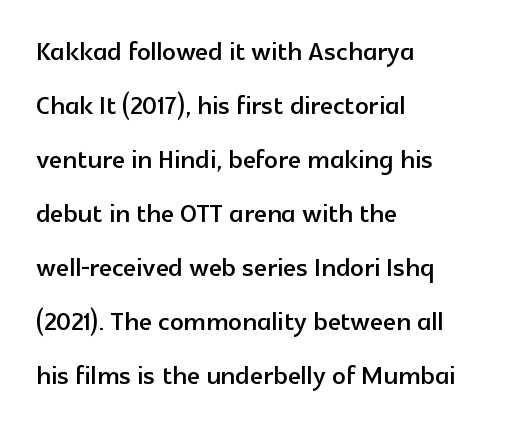
A classic flush-left, rag-right setting is used for this passage. Think of a printed novel: that variable character pitch is what you see here. The gap between lines stays unmarked. This rendering leaves character spacing at its baseline value. The lines sit at an ordinary, default distance from one another. Posture: straight, roman, zero tilt.
